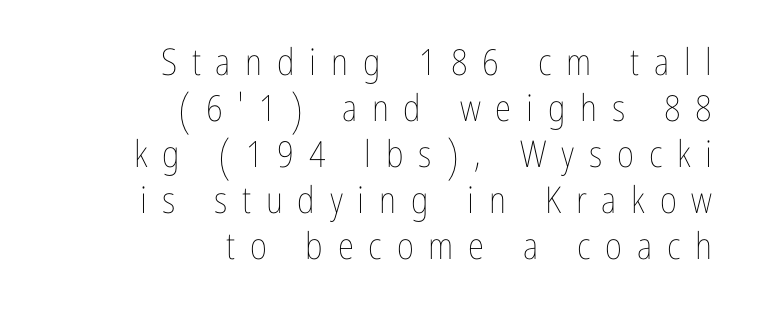
The passage shown is typed in a proportional face where columns would drift. Think standard paragraph weight, or any step lighter than that. Display-style spreading of the glyphs; the letterfit is very open. Anything drawn beneath the words? Only blank space.
